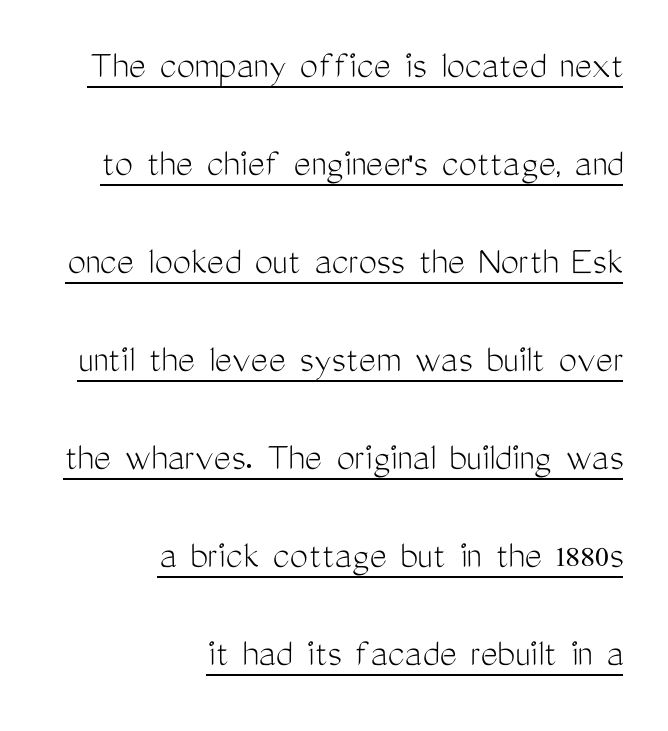
{"serif": "no", "italic": "no", "bold": "no", "weight": "light", "width": "condensed", "stroke_contrast": "medium", "x_height": "medium", "monospaced": "no", "underline": "yes", "align": "right", "line_spacing": "loose", "line_spacing_ratio": 2.39, "letter_spacing": "normal", "letter_spacing_em": 0.0, "glyph_px": 41}
